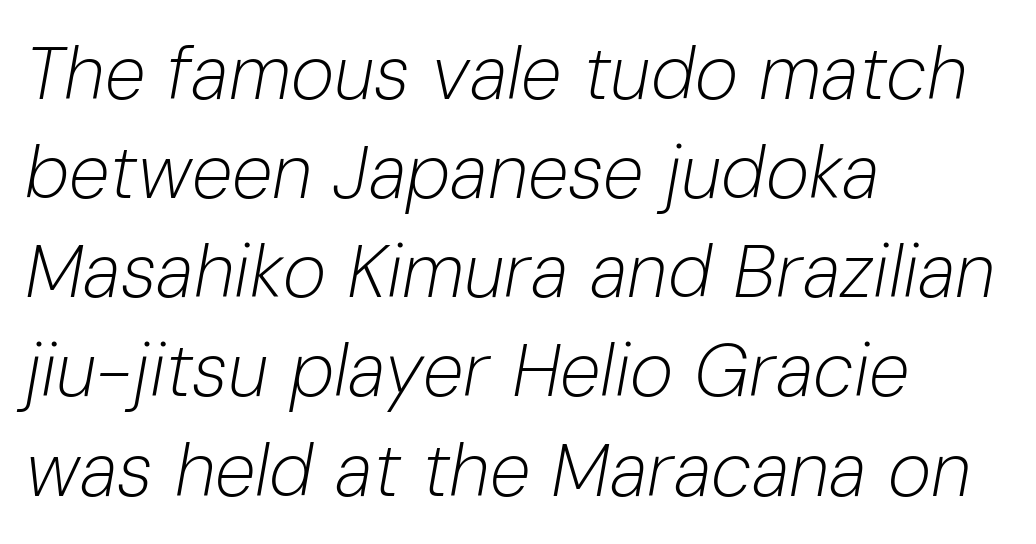
The image shows 74 px light type, italic (leaning right); set left-aligned, normal line spacing (1.34x), normal letter spacing, not underlined; low stroke contrast and a medium x-height.
